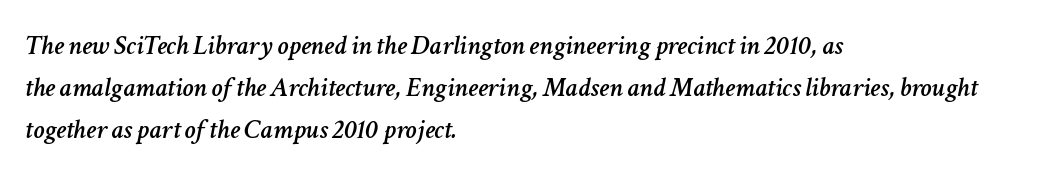
The block of text has a typical density, with ordinary space between rows. Inter-character spacing is left at the font's built-in metrics. These lines are rendered in a variable-pitch font. The whole block is typeset with a tilt. The string is rendered with underlining switched off.
